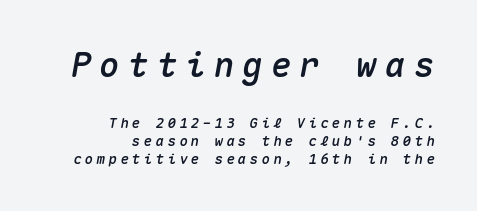
{"italic": "yes", "lean": "right", "slant_degrees": 10, "width": "normal", "stroke_contrast": "medium", "x_height": "medium", "monospaced": "yes", "underline": "no", "align": "right", "line_spacing": "normal", "line_spacing_ratio": 1.28, "letter_spacing": "wide", "letter_spacing_em": 0.24, "larger_block": "first", "size_ratio": 2.43, "glyph_px": 34}
